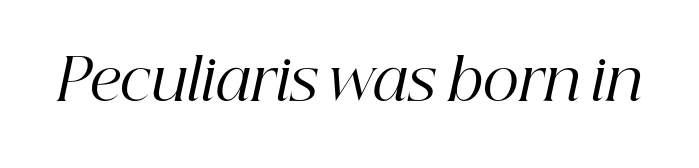
The image shows 57 px regular-weight serif type, italic (leaning right); set normal letter spacing, not underlined; high stroke contrast and a medium x-height.
